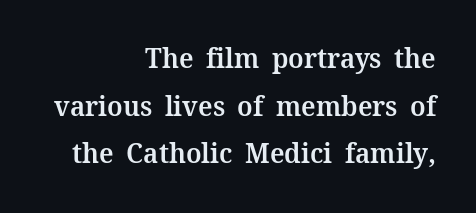
The image shows 28 px semibold serif type, upright; set right-aligned, normal line spacing (1.7x), normal letter spacing, not underlined; medium stroke contrast and a medium x-height.
